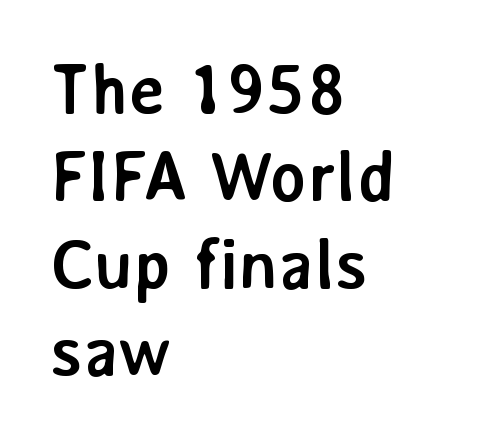
Here the designer chose a conventional face with non-uniform glyph widths. The gaps between neighbouring characters are ordinary and unremarkable. The string is rendered with underlining switched off. Heavy, bold letterforms. Summary of vertical rhythm: regular, with standard interline spacing. The letters carry no serifs — their stems end cleanly without finishing strokes.
